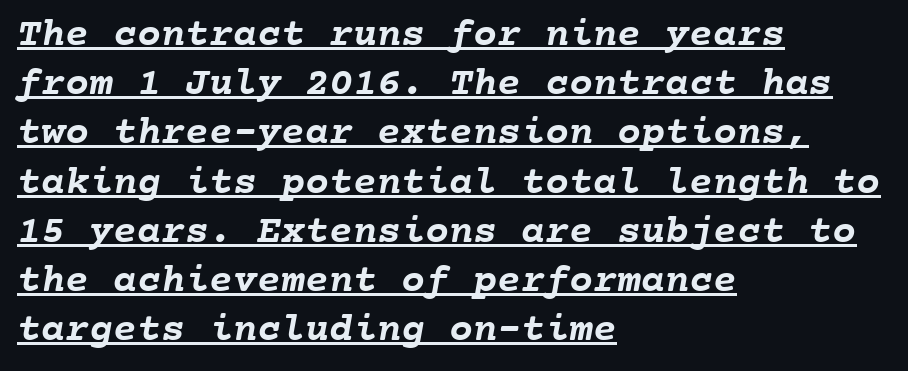
Characters follow at the spacing the type designer built in. Compared with a centered layout, this one pins lines to the left instead. Every character here occupies the same horizontal width, giving the sample a typewriter-like rhythm. Each glyph is drawn with heavy, bold strokes.
